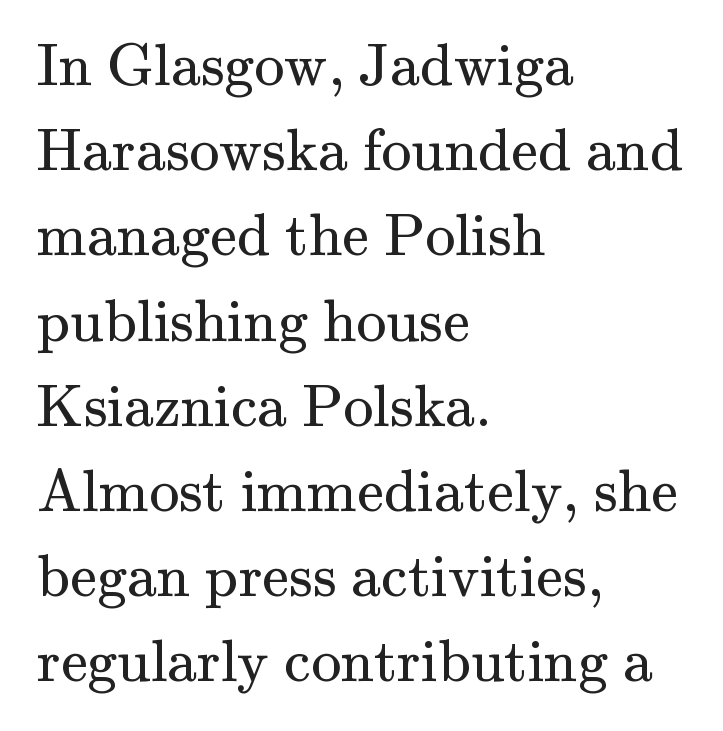
{"serif": "yes", "italic": "no", "bold": "no", "weight": "regular", "width": "normal", "stroke_contrast": "medium", "x_height": "small", "monospaced": "no", "underline": "no", "align": "left", "line_spacing": "normal", "line_spacing_ratio": 1.42, "letter_spacing": "normal", "letter_spacing_em": 0.0, "glyph_px": 60}
